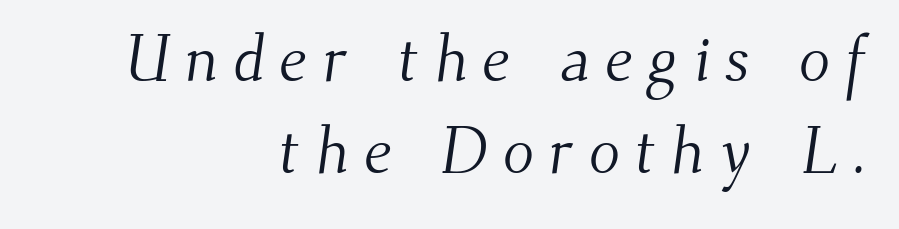
{"serif": "yes", "bold": "no", "weight": "light", "width": "normal", "stroke_contrast": "medium", "x_height": "small", "monospaced": "no", "underline": "no", "align": "right", "line_spacing": "normal", "line_spacing_ratio": 1.42, "letter_spacing": "wide", "letter_spacing_em": 0.23, "glyph_px": 65}
